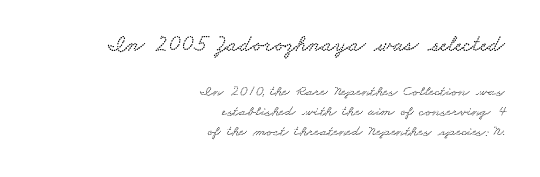
Q: Is the text underlined? A: No.
Q: How is the paragraph aligned? A: Right-aligned.
Q: Is the spacing between letters normal or unusually wide? A: Normal.
Q: Is the spacing between lines tight, normal or loose? A: Normal.
Q: Which block of text is set in a larger size, the first (top) or the second (bottom)? A: The first (top) one.
